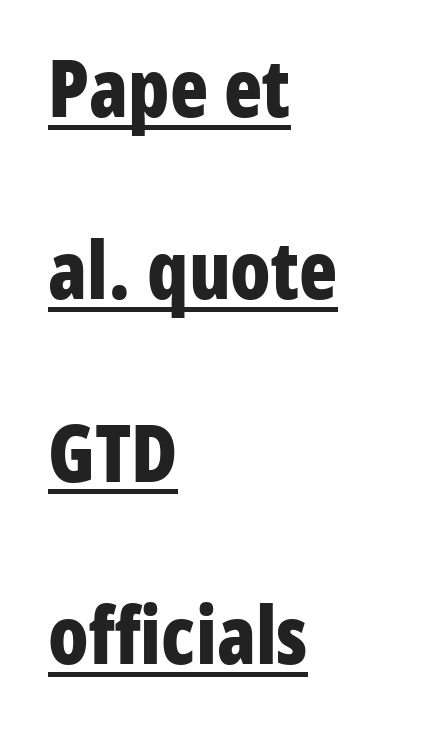
Q: Is the text bold? A: Yes.
Q: Is the text italic (slanted)? A: No, it is upright.
Q: Is the typeface a serif or a sans-serif typeface? A: Sans-serif.
Q: Is the text underlined? A: Yes.
Q: How is the paragraph aligned? A: Left-aligned.
Q: Is the spacing between letters normal or unusually wide? A: Normal.
Q: Is the spacing between lines tight, normal or loose? A: Loose.
Q: Width (condensed, normal, or wide)? A: Condensed.
Q: Stroke contrast? A: Low.
Q: x-height? A: Medium.
Q: Monospaced? A: No.
